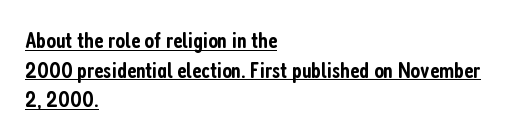
The image shows 23 px text type, upright; set left-aligned, normal line spacing (1.29x), normal letter spacing, underlined.
